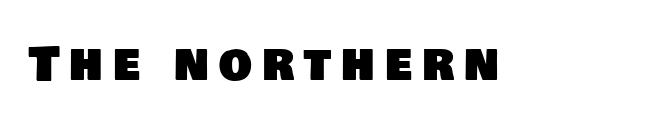
Does extra space separate the letters? Yes, quite a lot of it. Here the designer chose a conventional face with non-uniform glyph widths. Words float on clear page, feet unadorned. To sum up the face: it is a sans, with no serifs.
